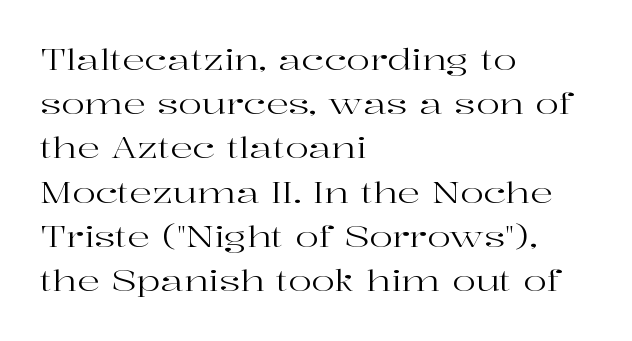
Q: Is the text bold? A: No.
Q: Is the text italic (slanted)? A: No, it is upright.
Q: Is the typeface a serif or a sans-serif typeface? A: Serif.
Q: Is the text underlined? A: No.
Q: How is the paragraph aligned? A: Left-aligned.
Q: Is the spacing between letters normal or unusually wide? A: Normal.
Q: Is the spacing between lines tight, normal or loose? A: Normal.
Q: Width (condensed, normal, or wide)? A: Wide.
Q: Stroke contrast? A: High.
Q: x-height? A: Medium.
Q: Monospaced? A: No.
